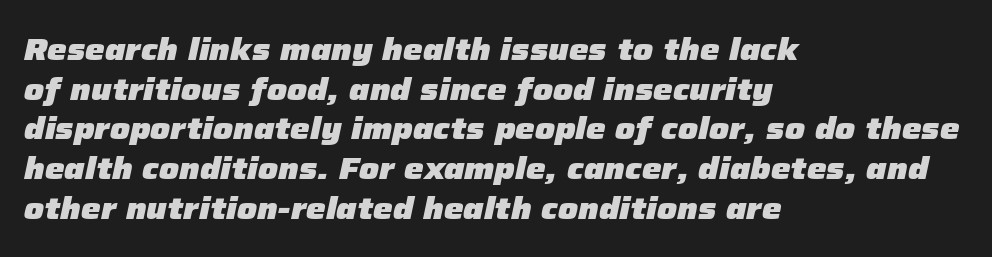
The image shows 31 px heavy type, italic (leaning right); set left-aligned, normal line spacing (1.28x), normal letter spacing, not underlined; low stroke contrast and a medium x-height.
